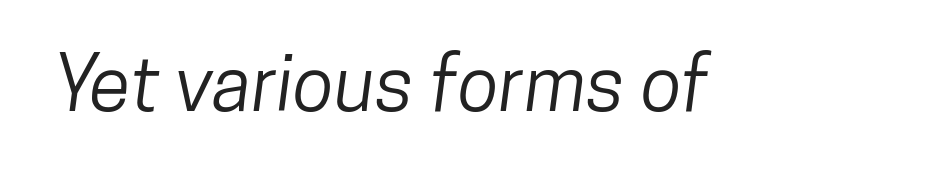
The image shows 76 px condensed sans-serif type; set normal letter spacing, not underlined; low stroke contrast and a medium x-height.
